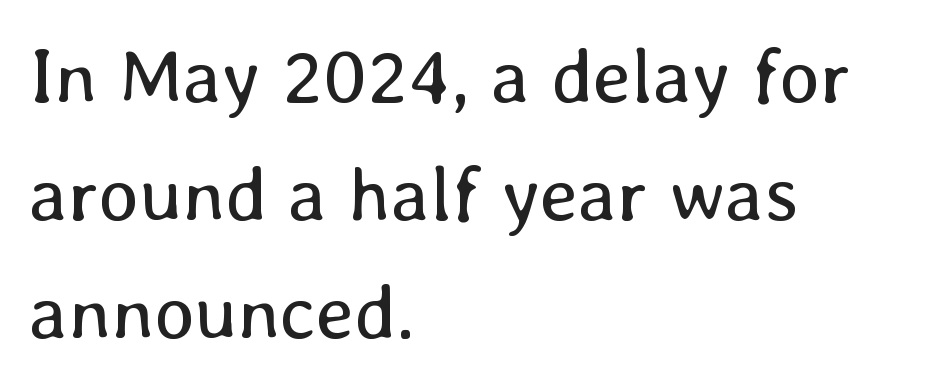
The letters sit at their default tracking, neither squeezed nor spread. The lettering stays uniformly vertical, giving the passage a roman look. This reads as an unemphasized weight, regular at the heaviest. Looks like regular typesetting: each glyph gets only the width it needs.
